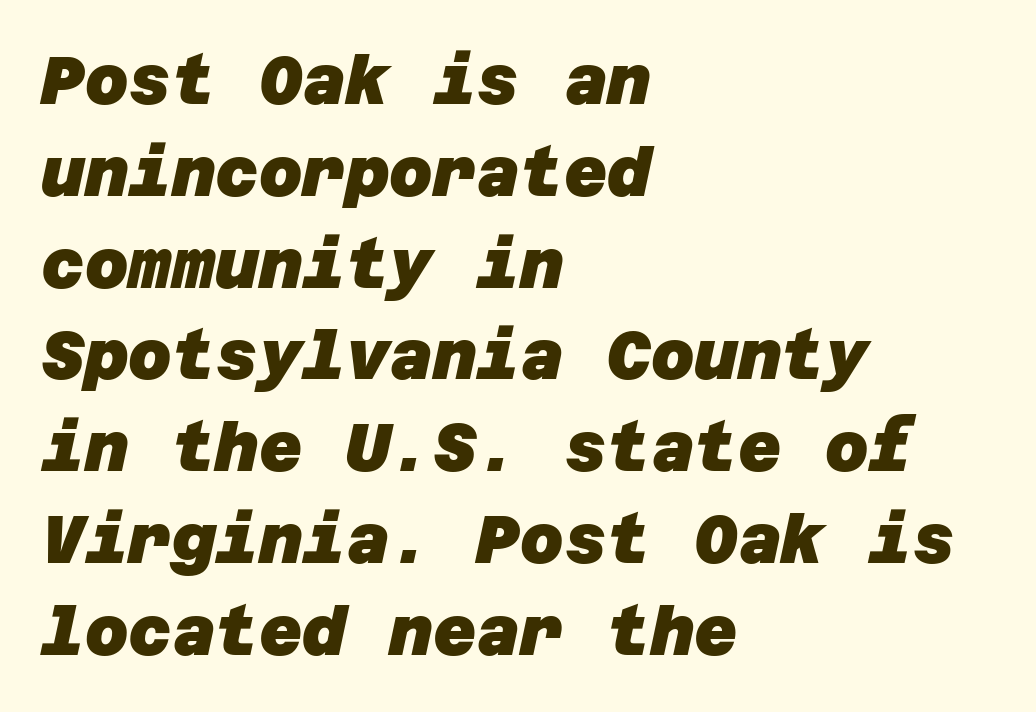
{"serif": "no", "bold": "yes", "weight": "heavy", "width": "normal", "stroke_contrast": "low", "x_height": "large", "underline": "no", "align": "left", "line_spacing": "normal", "line_spacing_ratio": 1.37, "letter_spacing": "normal", "letter_spacing_em": 0.0, "glyph_px": 67}
